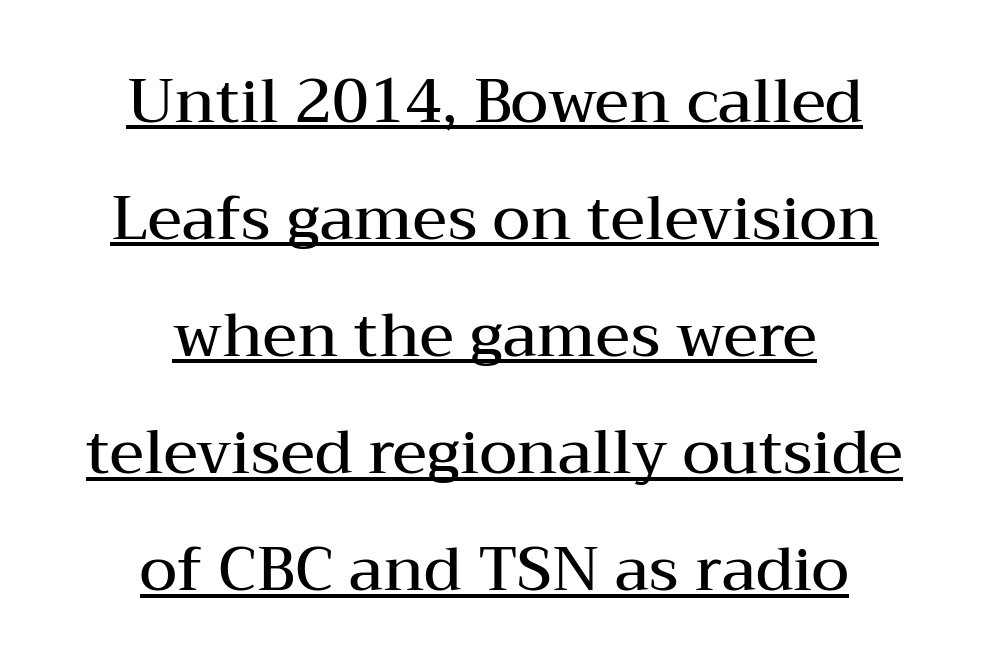
The image shows 61 px semibold, wide serif type, upright; set centered, loose line spacing (1.92x), normal letter spacing, underlined; medium stroke contrast and a medium x-height.
